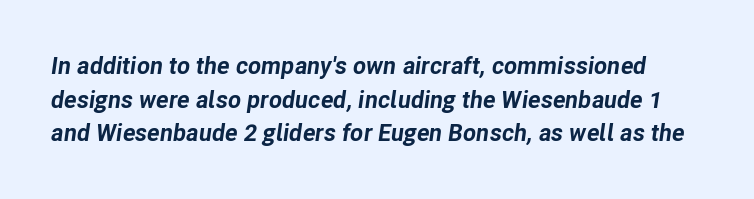
{"italic": "yes", "lean": "right", "slant_degrees": 8, "bold": "yes", "underline": "no", "line_spacing": "normal", "line_spacing_ratio": 1.4, "letter_spacing": "normal", "letter_spacing_em": 0.0, "glyph_px": 24}
